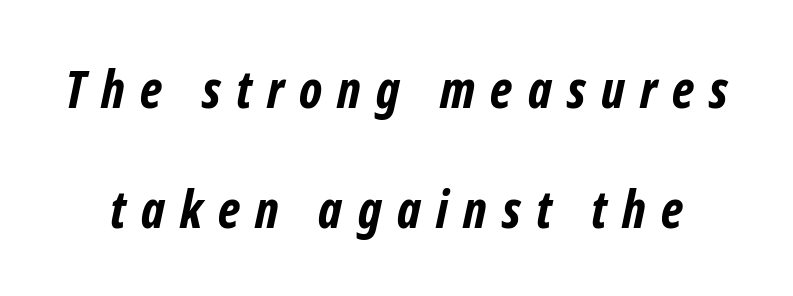
The image shows 51 px bold, condensed sans-serif type; set loose line spacing (2.35x), unusually wide letter spacing (+0.3 em), not underlined; low stroke contrast and a medium x-height.
